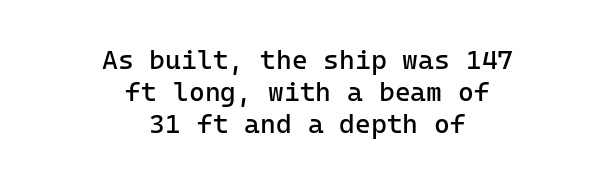
No extra ink here — the face is not bold. The passage shown is not underscored anywhere. A roman cut, with each character standing at attention. No extra tracking has been applied to these lines.
